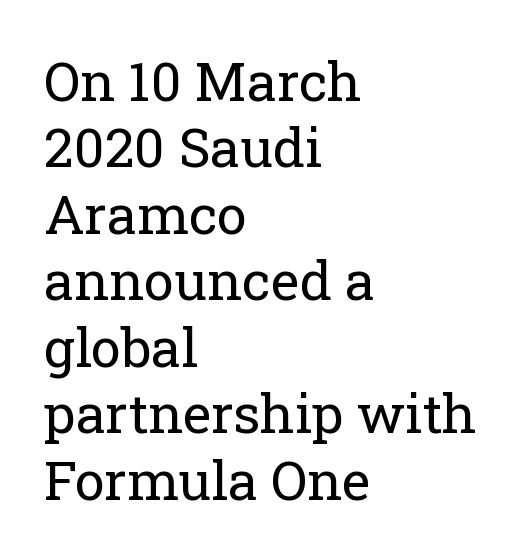
Plain, unruled lines of type. The type is set solid horizontally, with unmodified tracking. Unbolded letterforms with no extra heft. The letters stand upright; this is a roman face.
